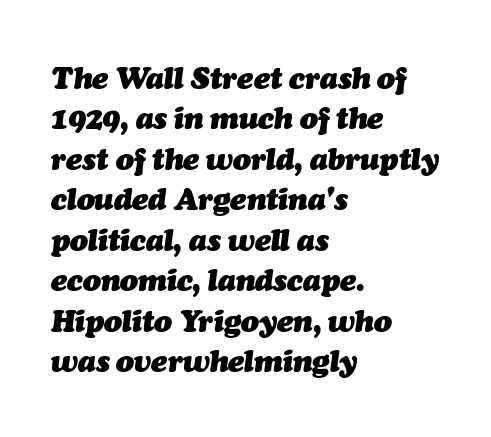
The rendering uses a bold face; every stroke is thick and dark. The whole block is typeset with a tilt. A typesetter would call this proportional, since set widths differ per character. Tracking here is standard; glyphs follow each other at the usual distance.
